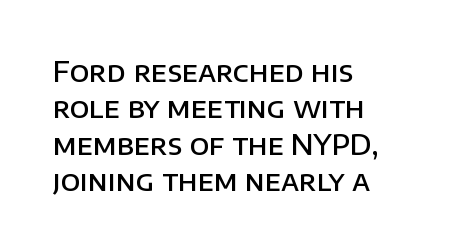
{"serif": "no", "italic": "no", "bold": "semi", "weight": "semibold", "width": "normal", "stroke_contrast": "low", "x_height": "large", "monospaced": "no", "underline": "no", "align": "left", "line_spacing": "normal", "line_spacing_ratio": 1.3, "letter_spacing": "normal", "letter_spacing_em": 0.0, "glyph_px": 28}
